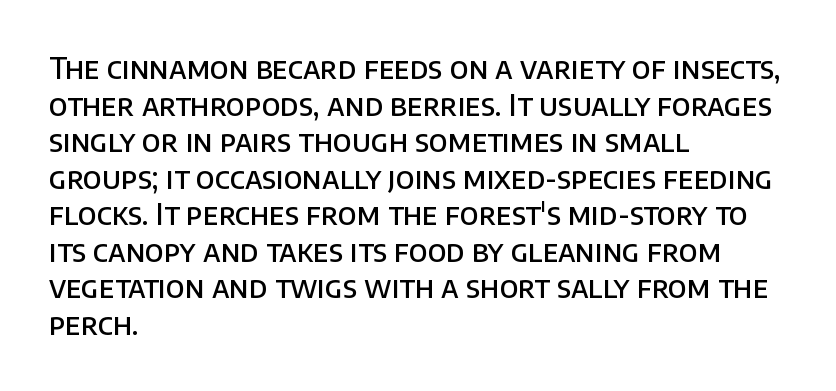
{"serif": "no", "italic": "no", "bold": "semi", "weight": "semibold", "width": "normal", "stroke_contrast": "low", "x_height": "large", "monospaced": "no", "underline": "no", "align": "left", "line_spacing": "normal", "line_spacing_ratio": 1.26, "letter_spacing": "normal", "letter_spacing_em": 0.0, "glyph_px": 29}
